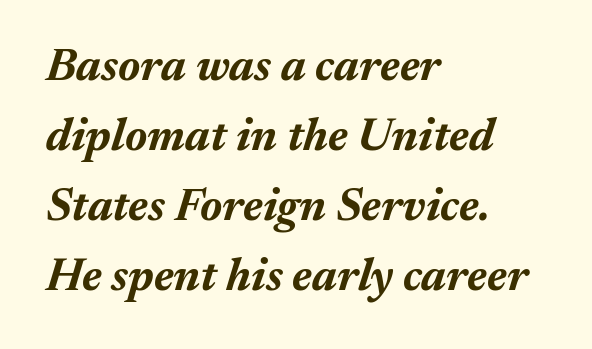
The letters advance in unequal steps, a hallmark of proportional type. Typeset ragged right — the left edge is the straight one. The area under the type is left untouched. Typographic density is high because the face is bold. Here the glyphs are tracked normally, forming tight word shapes.
